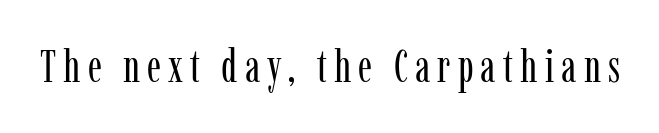
Q: Is the text bold? A: No.
Q: Is the text italic (slanted)? A: No, it is upright.
Q: Is the typeface a serif or a sans-serif typeface? A: Serif.
Q: Is the text underlined? A: No.
Q: Width (condensed, normal, or wide)? A: Condensed.
Q: Stroke contrast? A: Low.
Q: x-height? A: Medium.
Q: Monospaced? A: No.
